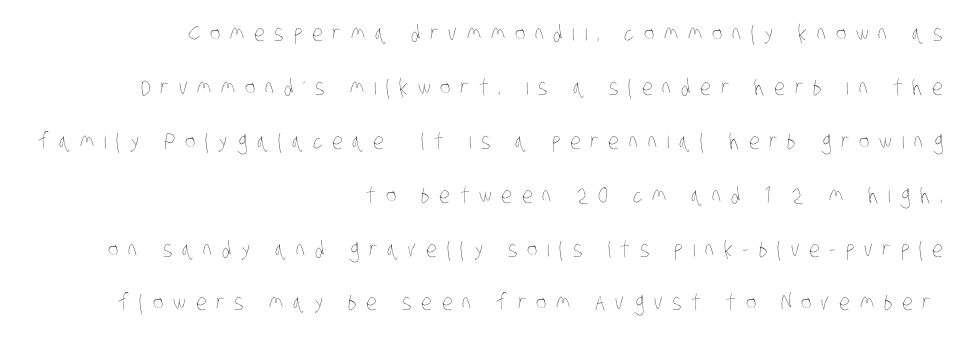
{"bold": "no", "underline": "no", "align": "right", "line_spacing": "loose", "line_spacing_ratio": 2.45, "letter_spacing": "wide", "letter_spacing_em": 0.44, "glyph_px": 22}
